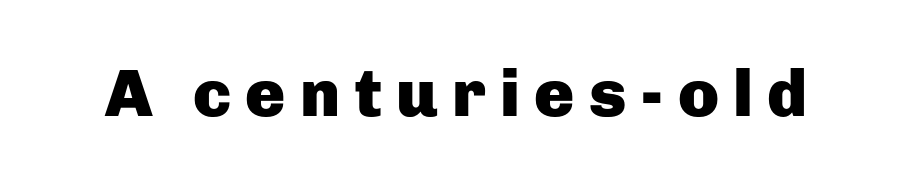
The image shows 67 px heavy sans-serif type, upright; set unusually wide letter spacing (+0.21 em), not underlined; low stroke contrast and a medium x-height.
